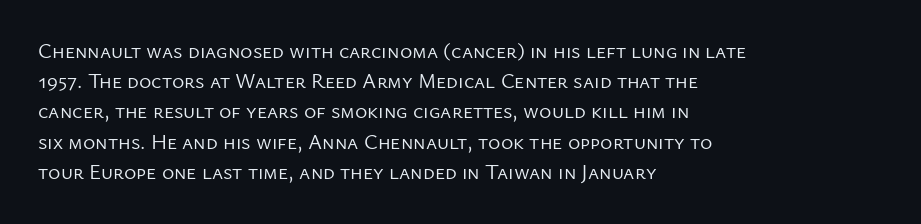
Regarding leading, the lines here are spaced in the standard way. Underline: absent. A classic flush-left, rag-right setting is used for this passage. Every character sits straight up, as roman type does.
